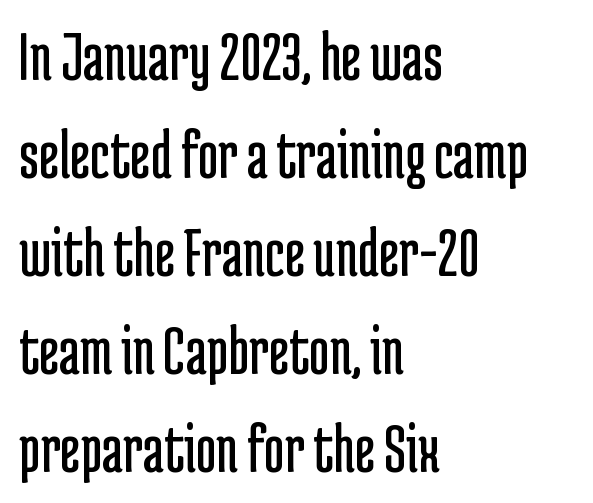
The image shows 71 px regular-weight, condensed sans-serif type, upright; set left-aligned, normal line spacing (1.38x), normal letter spacing, not underlined; low stroke contrast and a medium x-height.
